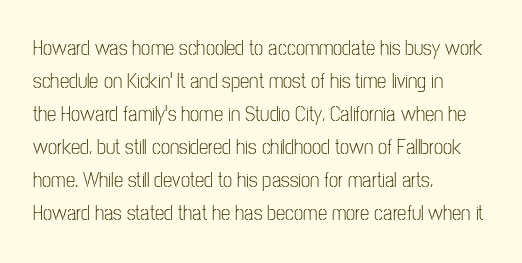
{"italic": "no", "bold": "no", "underline": "no", "align": "left", "line_spacing": "normal", "line_spacing_ratio": 1.57, "letter_spacing": "normal", "letter_spacing_em": 0.0, "glyph_px": 21}
